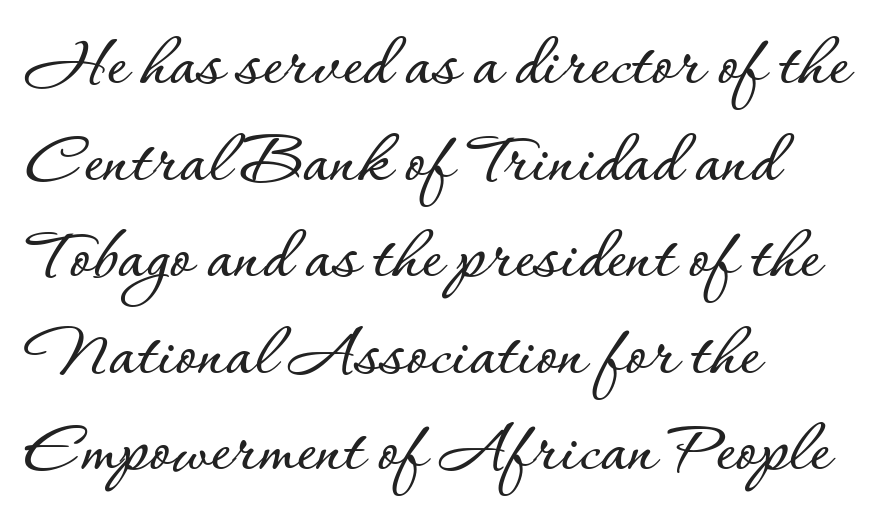
Successive baselines arrive at the customary interval. The rendering uses natural spacing where letterforms have individual widths. Letter spacing: default. Only glyphs here, with clear space below each row.
